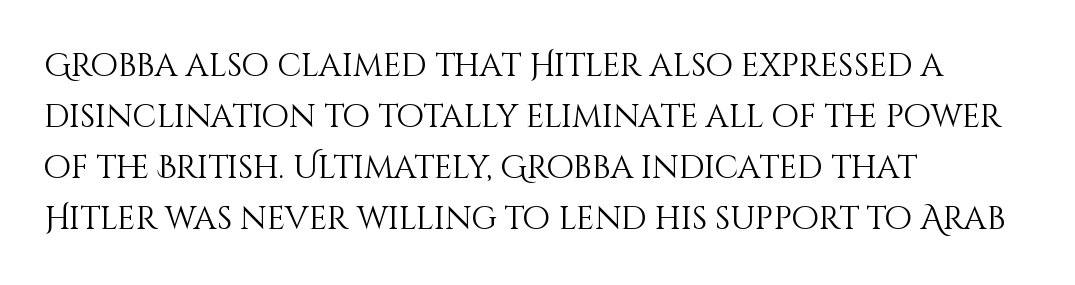
Check under the words: just untouched page. This is the regular roman posture of the typeface. Proportional: the letters do not fall into vertical columns. The typeface has the unassuming heft of standard copy or less.
